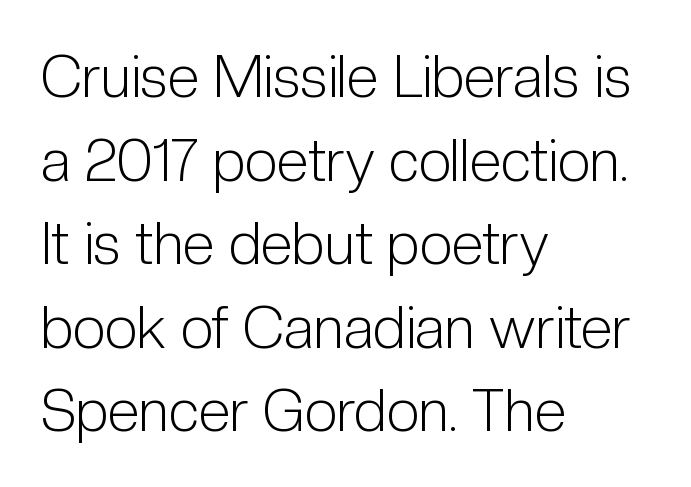
{"serif": "no", "italic": "no", "bold": "no", "weight": "light", "width": "condensed", "stroke_contrast": "low", "x_height": "medium", "monospaced": "no", "underline": "no", "align": "left", "line_spacing": "normal", "line_spacing_ratio": 1.44, "letter_spacing": "normal", "letter_spacing_em": 0.0, "glyph_px": 58}
